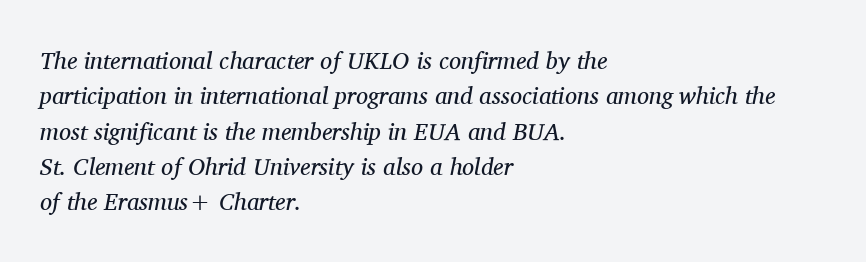
{"italic": "yes", "lean": "right", "slant_degrees": 11, "bold": "no", "underline": "no", "align": "left", "line_spacing": "normal", "line_spacing_ratio": 1.47, "letter_spacing": "normal", "letter_spacing_em": 0.0, "glyph_px": 24}
